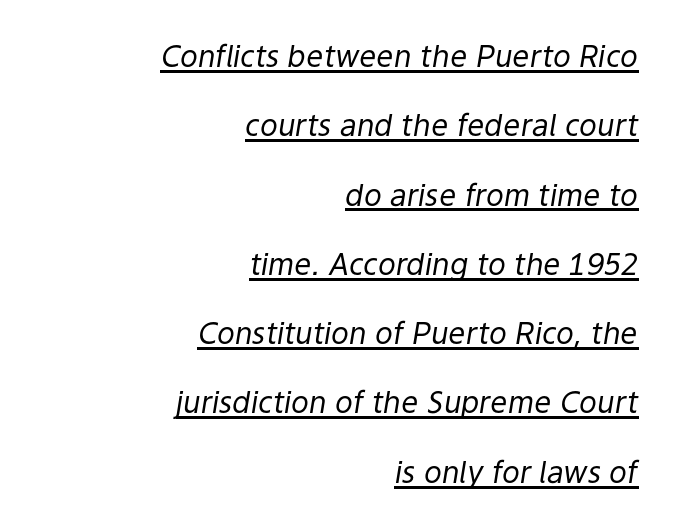
The image shows 30 px regular-weight type, italic (leaning right); set right-aligned, loose line spacing (2.31x), normal letter spacing, underlined; low stroke contrast and a medium x-height.
